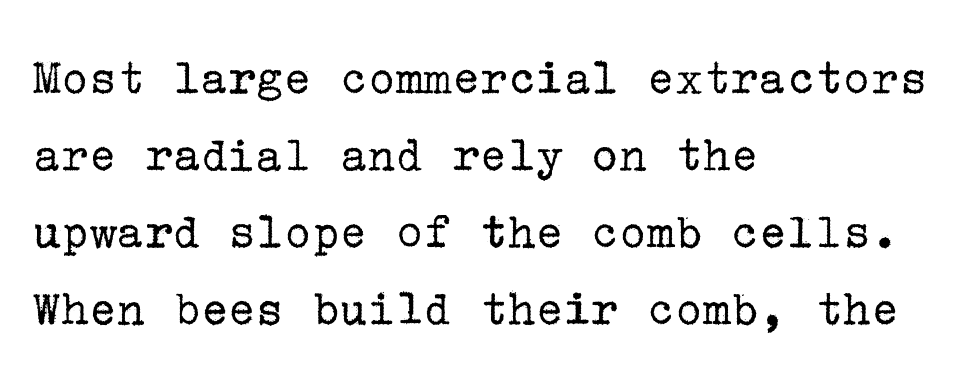
Just letters on the line, the space beneath them empty. The lettering stays uniformly vertical, giving the passage a roman look. The gaps between neighbouring characters are ordinary and unremarkable. The text block is weighted toward the left margin, trailing off unevenly rightward.
